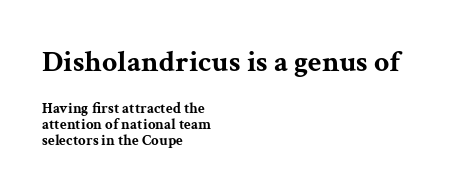
The image shows 30 px bold, wide serif type, upright; set left-aligned, tight line spacing (1.07x), normal letter spacing, not underlined; the first (top) block is 2.0x larger; medium stroke contrast and a medium x-height.
